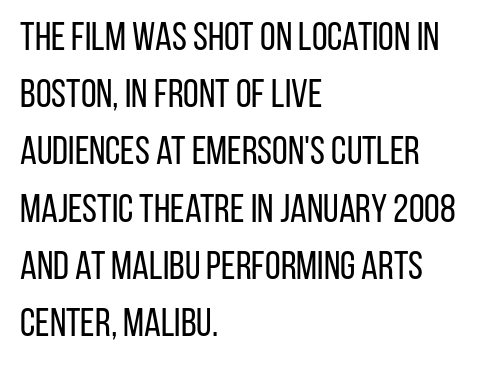
The image shows 40 px regular-weight, condensed sans-serif type, upright; set left-aligned, normal line spacing (1.43x), normal letter spacing, not underlined; low stroke contrast and a large x-height.
